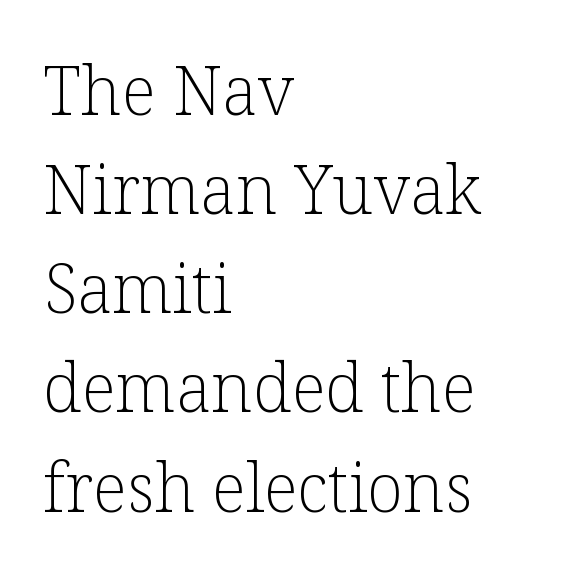
{"serif": "yes", "italic": "no", "bold": "no", "weight": "light", "width": "normal", "stroke_contrast": "low", "x_height": "medium", "monospaced": "no", "underline": "no", "align": "left", "line_spacing": "normal", "line_spacing_ratio": 1.48, "letter_spacing": "normal", "letter_spacing_em": 0.0, "glyph_px": 67}
